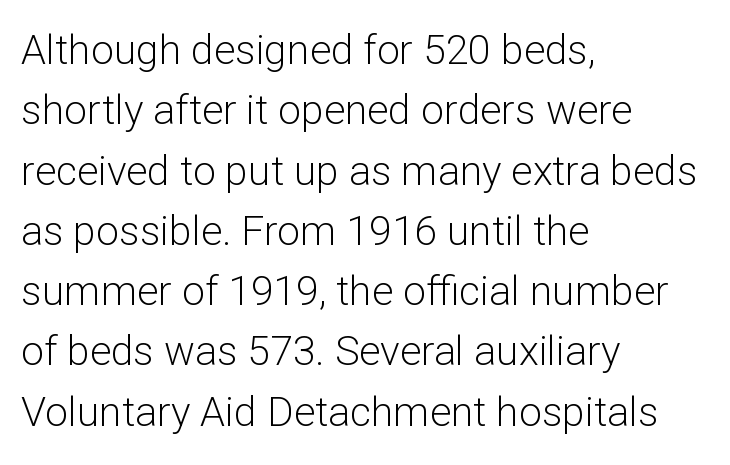
{"serif": "no", "italic": "no", "bold": "no", "weight": "light", "width": "normal", "stroke_contrast": "low", "x_height": "medium", "monospaced": "no", "underline": "no", "align": "left", "line_spacing": "normal", "line_spacing_ratio": 1.47, "letter_spacing": "normal", "letter_spacing_em": 0.0, "glyph_px": 41}
